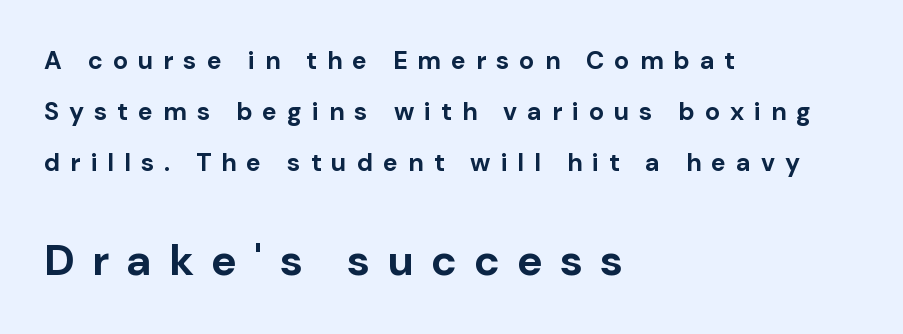
These lines are composed in type without serifs. Note: smaller setting up top, larger setting below. The passage shown stacks its lines with a broad gap. Each row of text sits above clean, open space. The compositor pushed each line to the left boundary.
